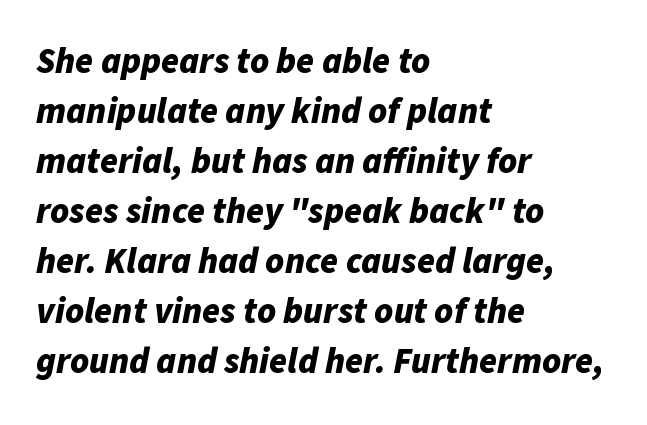
The image shows 36 px bold type, italic (leaning right); set left-aligned, normal line spacing (1.39x), normal letter spacing, not underlined; low stroke contrast and a medium x-height.
